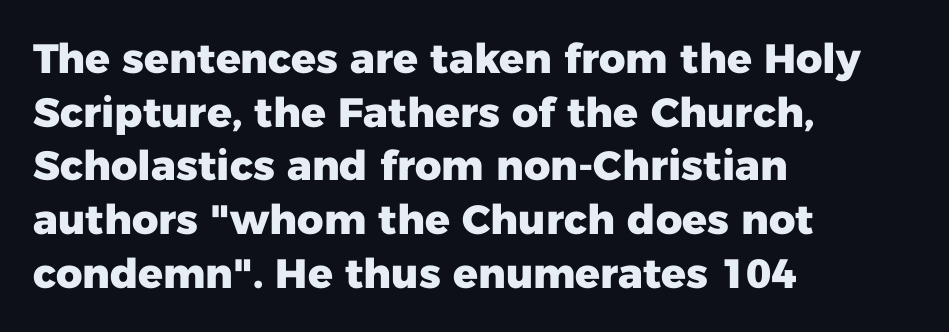
The image shows 41 px heavy sans-serif type, upright; set left-aligned, normal line spacing (1.31x), normal letter spacing, not underlined; low stroke contrast and a medium x-height.
